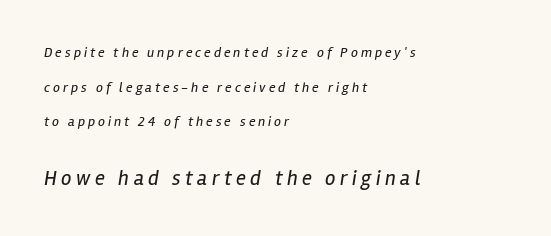
The image shows 21 px text type, italic (leaning right); set left-aligned, loose line spacing (2.48x), unusually wide letter spacing (+0.21 em), not underlined; the second (bottom) block is 1.5x larger.
